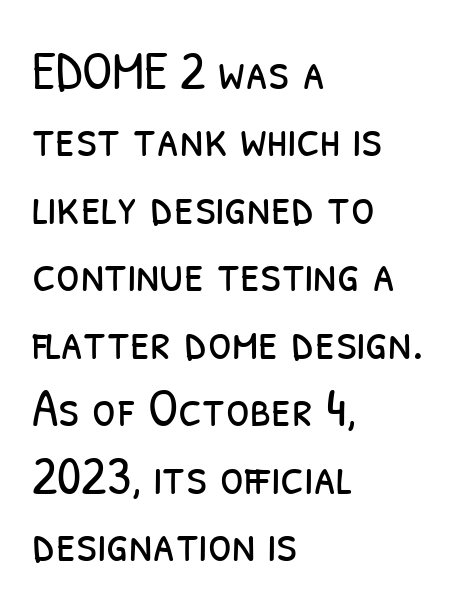
{"serif": "no", "bold": "no", "weight": "light", "width": "condensed", "stroke_contrast": "low", "x_height": "medium", "monospaced": "no", "underline": "no", "align": "left", "line_spacing": "normal", "line_spacing_ratio": 1.25, "letter_spacing": "normal", "letter_spacing_em": 0.0, "glyph_px": 54}
